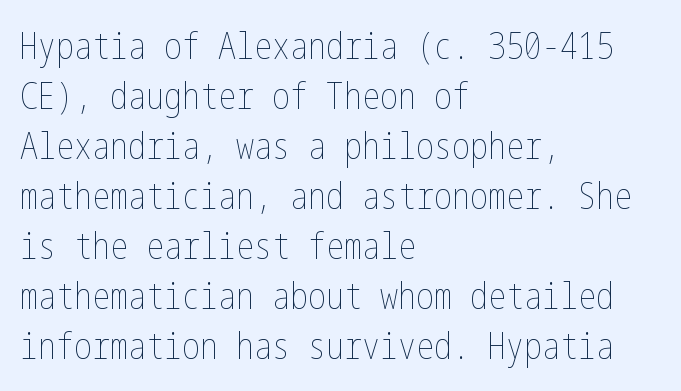
{"italic": "no", "bold": "no", "weight": "thin", "width": "condensed", "stroke_contrast": "low", "x_height": "medium", "underline": "no", "align": "left", "line_spacing": "normal", "line_spacing_ratio": 1.39, "letter_spacing": "normal", "letter_spacing_em": 0.0, "glyph_px": 36}
